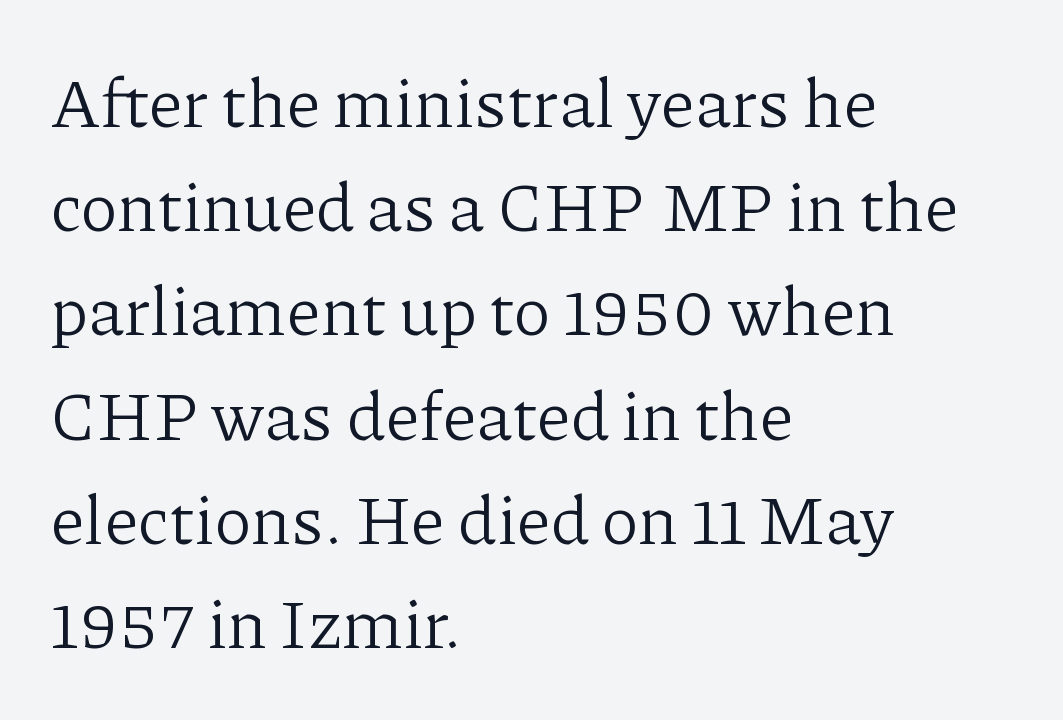
{"serif": "yes", "italic": "no", "bold": "no", "weight": "light", "width": "normal", "stroke_contrast": "low", "x_height": "medium", "monospaced": "no", "underline": "no", "align": "left", "line_spacing": "normal", "line_spacing_ratio": 1.51, "letter_spacing": "normal", "letter_spacing_em": 0.0, "glyph_px": 69}
